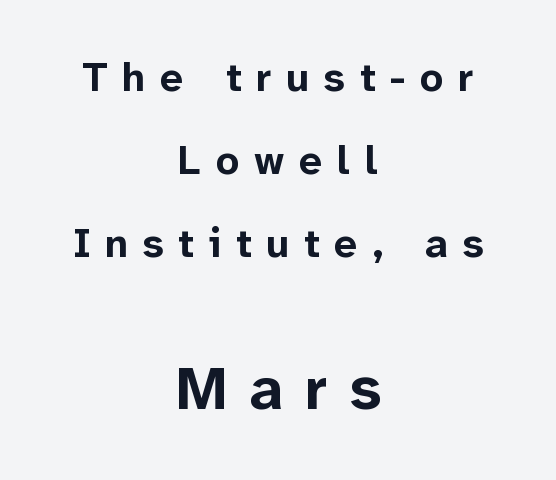
The image shows 61 px bold sans-serif type, upright; set centered, loose line spacing (2.03x), unusually wide letter spacing (+0.36 em), not underlined; the second (bottom) block is 1.49x larger; low stroke contrast and a medium x-height.
